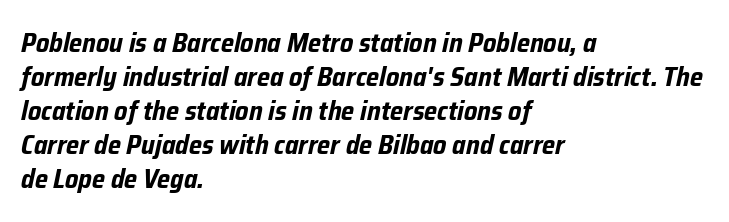
Plenty of ink on the page — the face is bold. The glyphs look as if they've been sheared to an angle. Characters follow at the spacing the type designer built in. Alignment: flush left. Decoration check: the copy has no underline.
